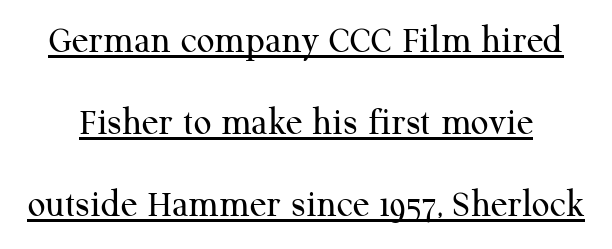
{"serif": "yes", "italic": "no", "bold": "no", "weight": "regular", "width": "normal", "stroke_contrast": "medium", "x_height": "medium", "monospaced": "no", "underline": "yes", "line_spacing": "loose", "line_spacing_ratio": 2.1, "letter_spacing": "normal", "letter_spacing_em": 0.0, "glyph_px": 39}
